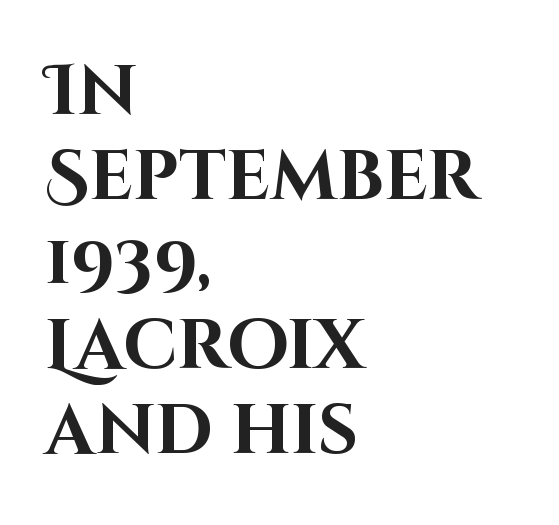
Q: Is the text bold? A: Yes.
Q: Is the text italic (slanted)? A: No, it is upright.
Q: Is the typeface a serif or a sans-serif typeface? A: Sans-serif.
Q: Is the text underlined? A: No.
Q: How is the paragraph aligned? A: Left-aligned.
Q: Is the spacing between letters normal or unusually wide? A: Normal.
Q: Width (condensed, normal, or wide)? A: Normal.
Q: Stroke contrast? A: High.
Q: x-height? A: Large.
Q: Monospaced? A: No.
